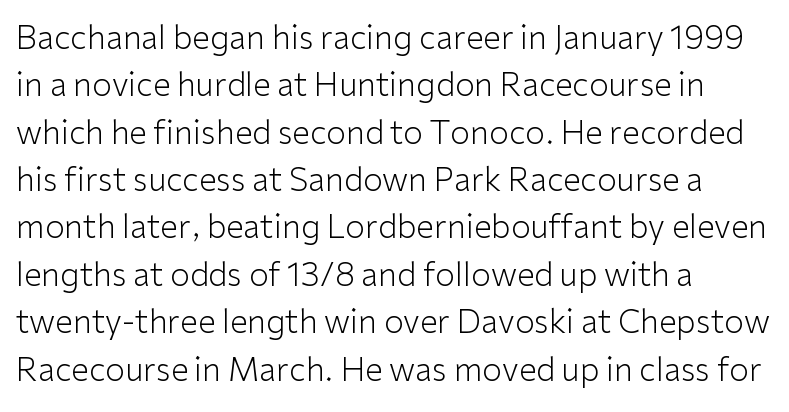
Look at the tracking — it's just the regular setting, nothing added. It's the straight-up-and-down kind of type. Alignment: flush left. Only glyphs here, with clear space below each row. Stems here are at most as thick as an everyday book face. The rows are spaced the way most documents space them.
